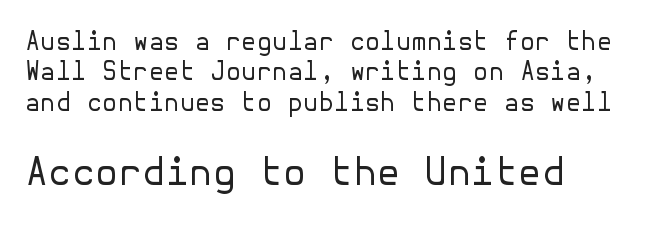
Does the lettering tilt? It doesn't — this is upright. Any mark beneath the type? The region is blank. The rendering keeps characters at their native spacing. This rendering uses left alignment, leaving the right contour irregular. The cut favours lightness, reaching ordinary text weight at its darkest.
